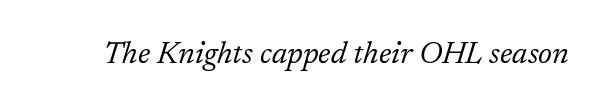
Q: Is the text bold? A: No.
Q: Is the text italic (slanted)? A: Yes, it leans right by about 17 degrees.
Q: Is the typeface a serif or a sans-serif typeface? A: Serif.
Q: Is the text underlined? A: No.
Q: Is the spacing between letters normal or unusually wide? A: Normal.
Q: Width (condensed, normal, or wide)? A: Normal.
Q: Stroke contrast? A: Low.
Q: x-height? A: Medium.
Q: Monospaced? A: No.
